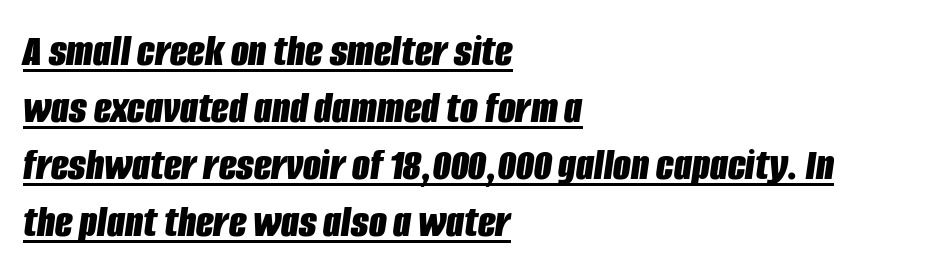
{"italic": "yes", "lean": "right", "slant_degrees": 8, "bold": "yes", "weight": "bold", "width": "condensed", "stroke_contrast": "low", "x_height": "large", "monospaced": "no", "underline": "yes", "align": "left", "line_spacing_ratio": 1.24, "letter_spacing": "normal", "letter_spacing_em": 0.0, "glyph_px": 46}
